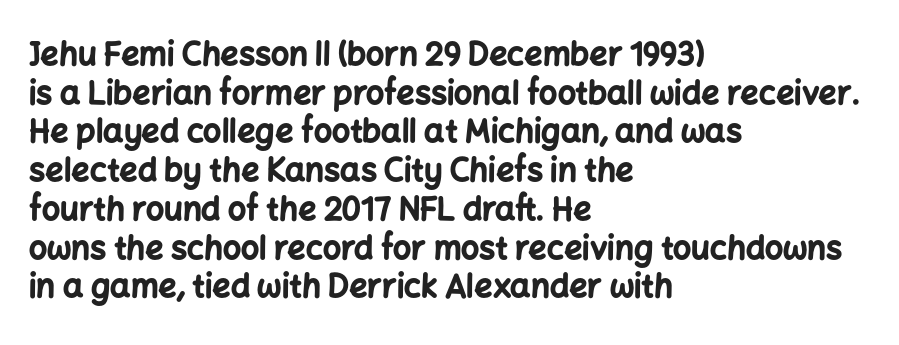
These lines are rendered in a variable-pitch font. Horizontally, the lines are justified to the leading edge only. This is the regular roman posture of the typeface. Strong, thick strokes mark this as bold type. The line texture is even and compact thanks to regular tracking. This sample uses a sans-serif face.
